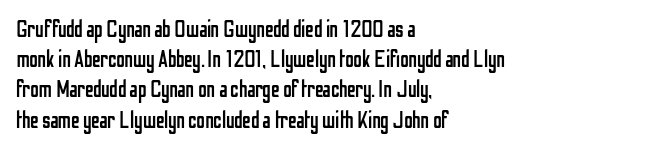
{"italic": "no", "bold": "no", "underline": "no", "align": "left", "line_spacing": "normal", "line_spacing_ratio": 1.26, "letter_spacing": "normal", "letter_spacing_em": 0.0, "glyph_px": 24}
